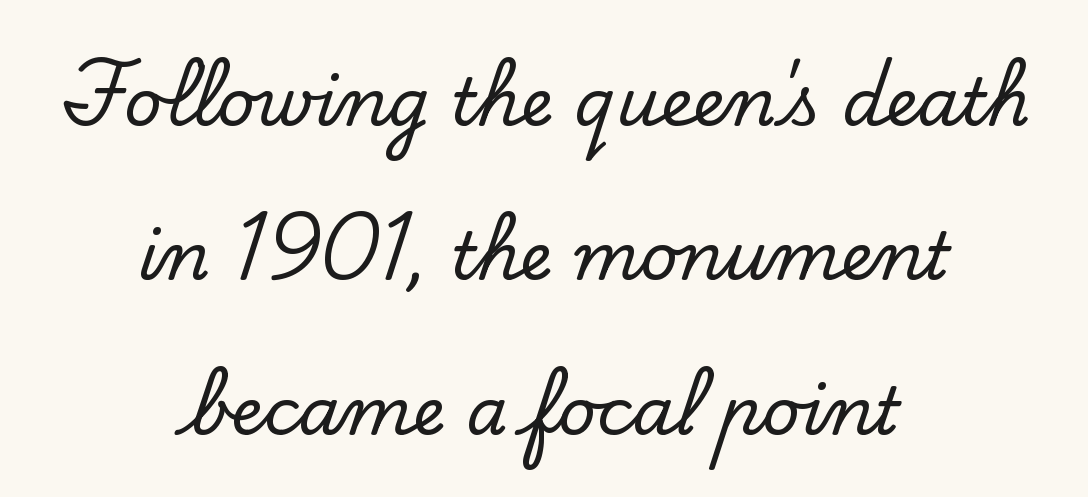
Little horizontal feet cap the strokes, marking this as serif type. Widely set lines give the paragraph a tall, airy silhouette. The passage shown is typed in a proportional face where columns would drift. Is the letter spacing exaggerated? No — it looks like the ordinary default.
